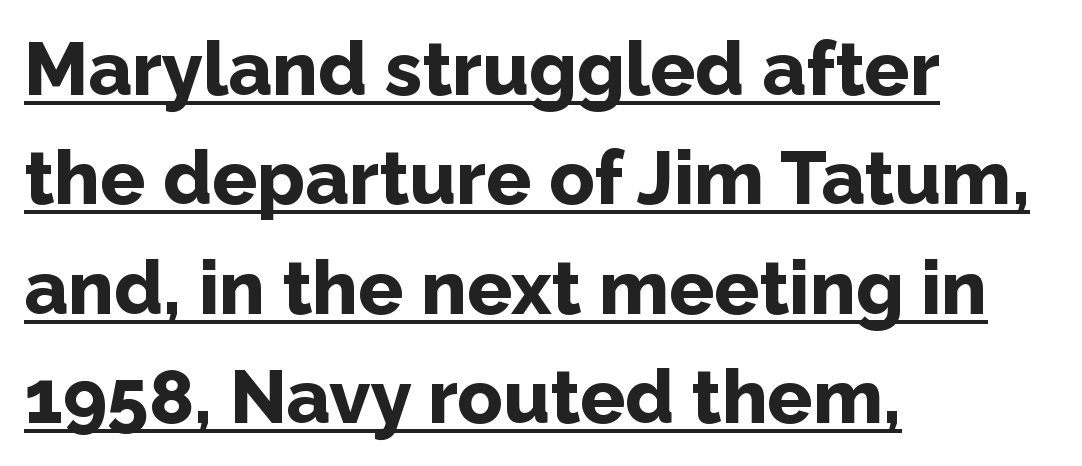
{"serif": "no", "italic": "no", "bold": "yes", "weight": "bold", "width": "normal", "stroke_contrast": "low", "x_height": "medium", "monospaced": "no", "underline": "yes", "align": "left", "line_spacing": "normal", "line_spacing_ratio": 1.46, "letter_spacing": "normal", "letter_spacing_em": 0.0, "glyph_px": 75}
